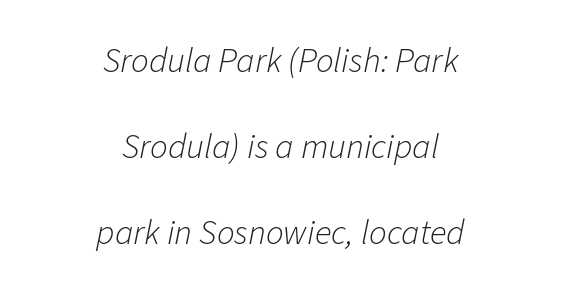
Q: Is the text bold? A: No.
Q: Is the text italic (slanted)? A: Yes, it leans right by about 11 degrees.
Q: Is the text underlined? A: No.
Q: How is the paragraph aligned? A: Centered.
Q: Is the spacing between letters normal or unusually wide? A: Normal.
Q: Is the spacing between lines tight, normal or loose? A: Loose.
Q: Width (condensed, normal, or wide)? A: Normal.
Q: Stroke contrast? A: Low.
Q: x-height? A: Medium.
Q: Monospaced? A: No.
